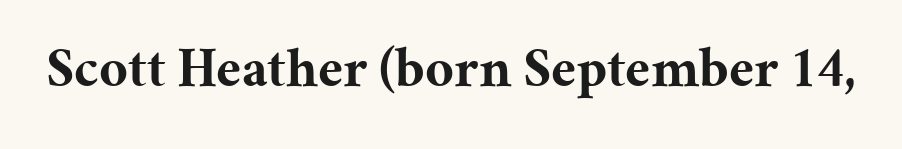
The image shows 56 px bold serif type, upright; set normal letter spacing, not underlined; medium stroke contrast and a medium x-height.
